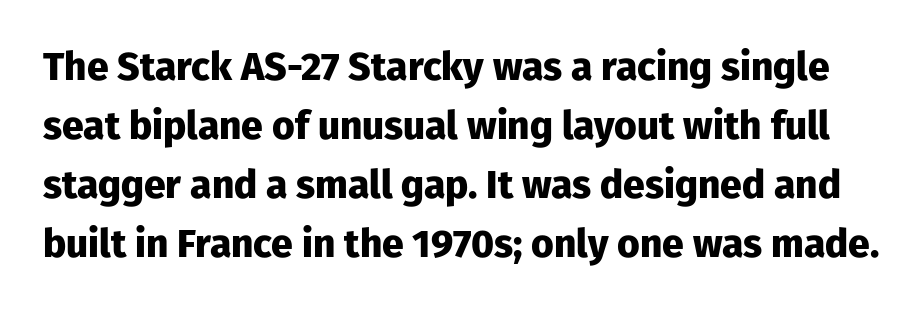
Q: Is the text bold? A: Yes.
Q: Is the text italic (slanted)? A: No, it is upright.
Q: Is the typeface a serif or a sans-serif typeface? A: Sans-serif.
Q: Is the text underlined? A: No.
Q: Is the spacing between letters normal or unusually wide? A: Normal.
Q: Is the spacing between lines tight, normal or loose? A: Normal.
Q: Width (condensed, normal, or wide)? A: Normal.
Q: Stroke contrast? A: Low.
Q: x-height? A: Medium.
Q: Monospaced? A: No.
